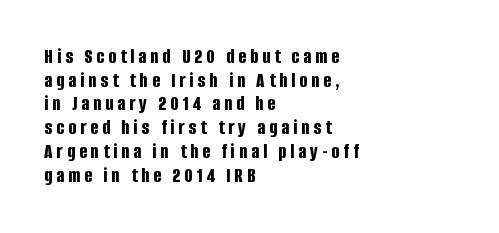
The image shows 21 px bold type, upright; set left-aligned, tight line spacing (1.13x), not underlined.
